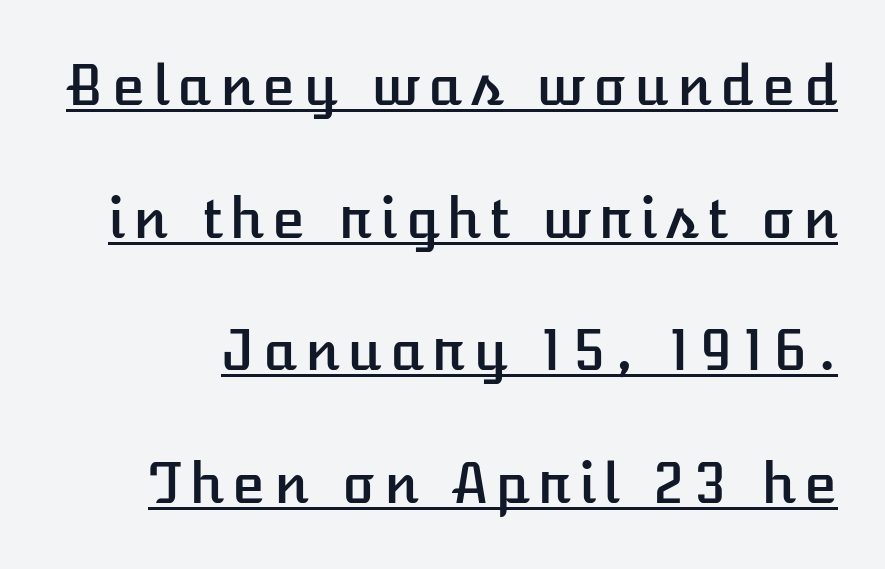
{"italic": "no", "width": "normal", "stroke_contrast": "low", "x_height": "medium", "monospaced": "no", "underline": "yes", "line_spacing": "loose", "line_spacing_ratio": 2.41, "glyph_px": 55}
